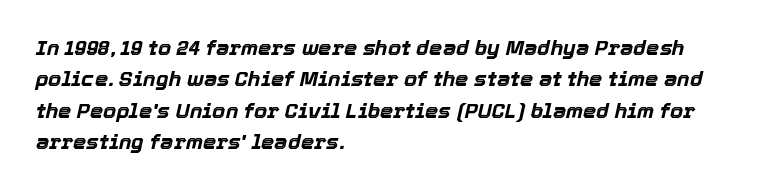
{"italic": "yes", "lean": "right", "slant_degrees": 12, "bold": "yes", "underline": "no", "align": "left", "line_spacing": "normal", "line_spacing_ratio": 1.5, "letter_spacing": "normal", "letter_spacing_em": 0.0, "glyph_px": 21}
